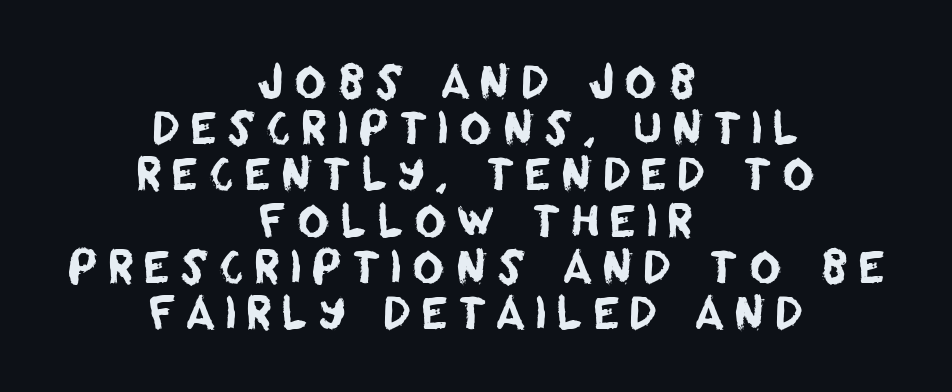
The image shows 44 px sans-serif type; set centered, tight line spacing (1.05x), unusually wide letter spacing (+0.21 em), not underlined; low stroke contrast and a large x-height.
